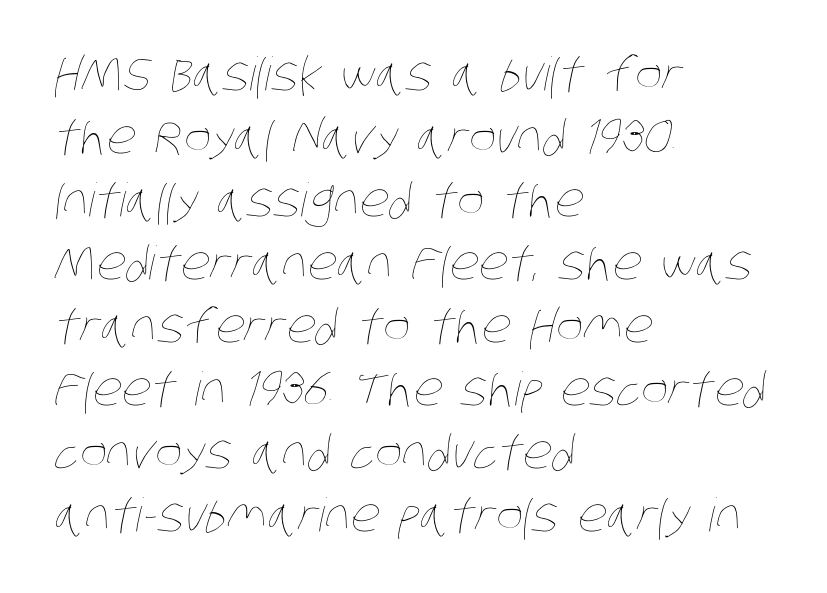
{"bold": "no", "weight": "thin", "width": "condensed", "stroke_contrast": "low", "x_height": "large", "monospaced": "no", "underline": "no", "align": "left", "line_spacing": "normal", "line_spacing_ratio": 1.37, "letter_spacing": "normal", "letter_spacing_em": 0.0, "glyph_px": 46}
